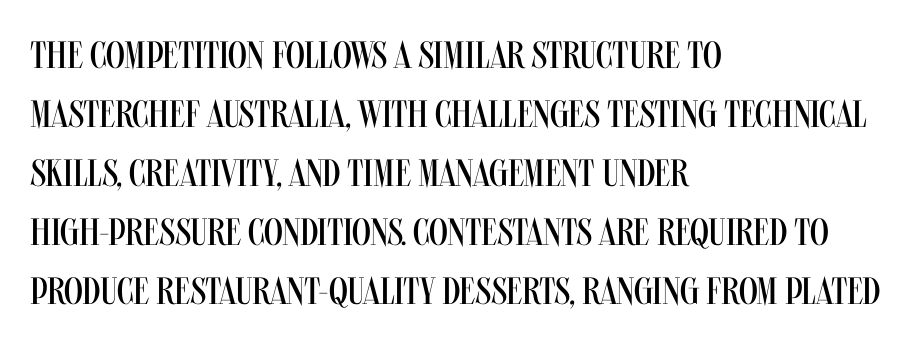
Line starts are locked; line ends wander. Just letters on the line, the space beneath them empty. This block has exactly the height ordinary leading produces. Heaviness? Minimal to ordinary, like unemphasized prose.
